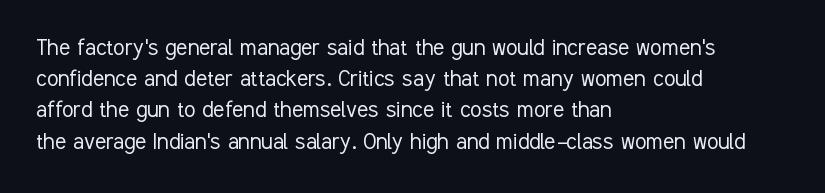
One-word summary of the alignment: left. In terms of letterspacing, this is plain default setting. The words here are not underlined. The characters are drawn with everyday or finer stroke widths. The letters stand straight up with perfectly vertical stems.
